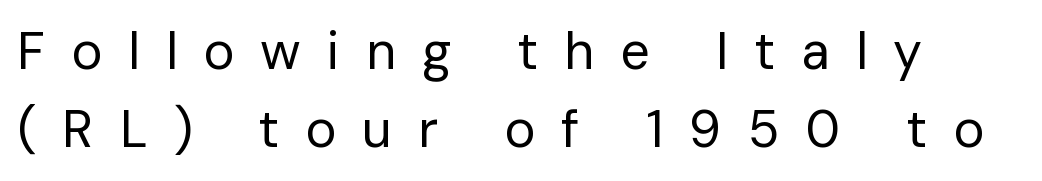
Posture: upright roman. The setting favours the left margin, as ordinary paragraphs usually do. The face used here is rendered with a markedly widened letterfit. A bare baseline throughout the passage. Leading: standard. The passage shown is typed in a proportional face where columns would drift.
